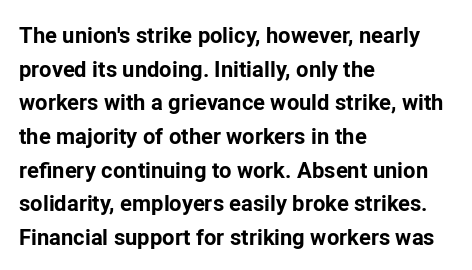
This sample is left-justified, so line endings fall wherever the words run out. Ascenders rise straight up at ninety degrees. Notice how descenders clear the ascenders below comfortably — that's standard leading. Is the type bold? Yes — the strokes are clearly thick and heavy.
